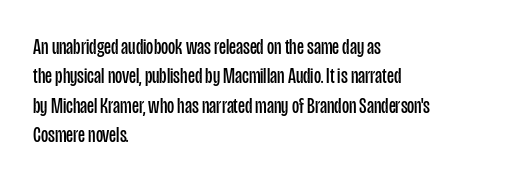
{"italic": "no", "bold": "no", "underline": "no", "align": "left", "line_spacing": "normal", "line_spacing_ratio": 1.34, "letter_spacing": "normal", "letter_spacing_em": 0.0, "glyph_px": 22}
